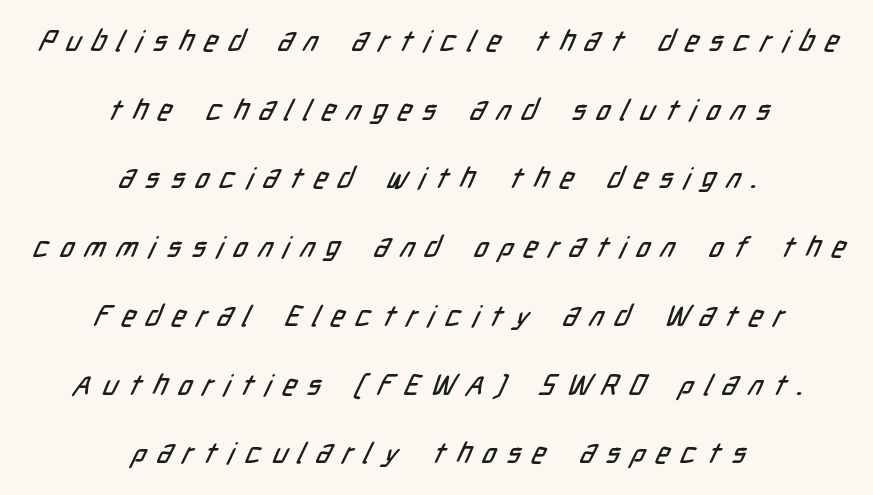
The image shows 29 px condensed sans-serif type; set centered, loose line spacing (2.37x), unusually wide letter spacing (+0.38 em), not underlined; low stroke contrast and a medium x-height.
